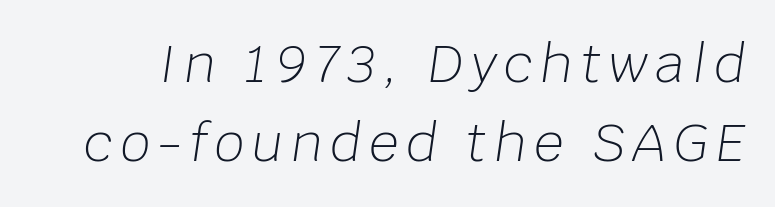
{"italic": "yes", "lean": "right", "slant_degrees": 8, "bold": "no", "weight": "light", "width": "normal", "stroke_contrast": "low", "x_height": "large", "monospaced": "no", "underline": "no", "line_spacing": "normal", "line_spacing_ratio": 1.52, "glyph_px": 52}
